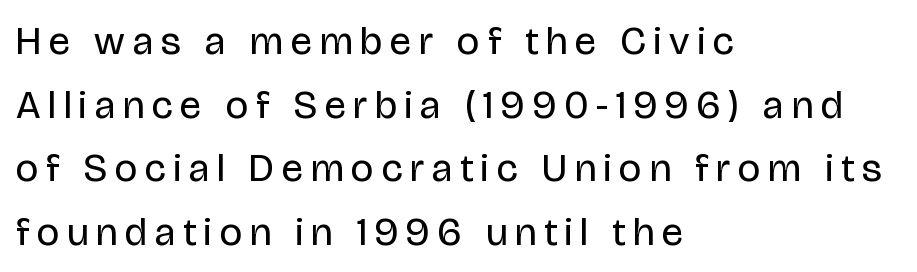
Q: Is the text bold? A: No.
Q: Is the text italic (slanted)? A: No, it is upright.
Q: Is the typeface a serif or a sans-serif typeface? A: Sans-serif.
Q: Is the text underlined? A: No.
Q: How is the paragraph aligned? A: Left-aligned.
Q: Is the spacing between letters normal or unusually wide? A: Unusually wide.
Q: Is the spacing between lines tight, normal or loose? A: Normal.
Q: Width (condensed, normal, or wide)? A: Condensed.
Q: Stroke contrast? A: Low.
Q: x-height? A: Large.
Q: Monospaced? A: No.
